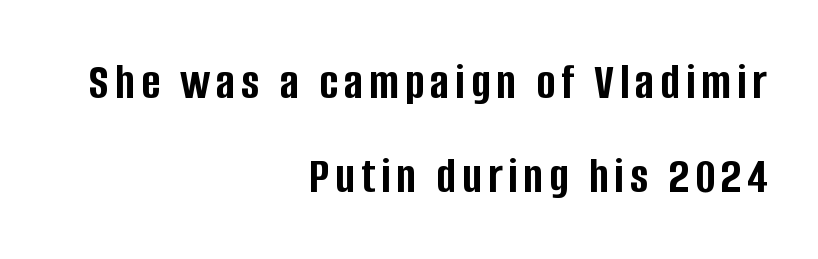
The space beneath each line is pristine and unruled. These lines are rendered in a variable-pitch font. Reading down the block, your eye finds every line finishing at a fixed right position. Is this a sans? Yes — the strokes have no serifs. You can tell it's not italic because the verticals are truly vertical.
